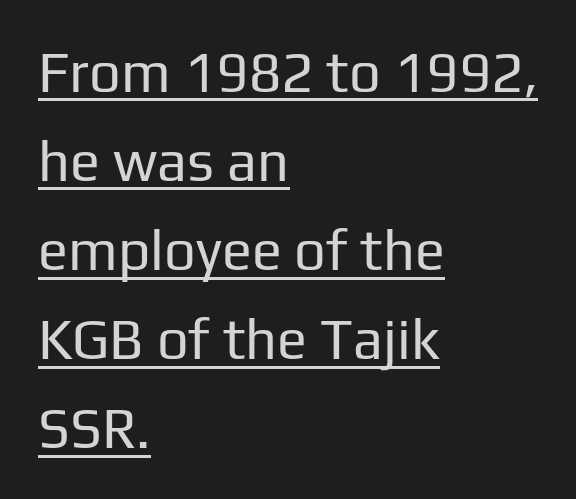
Q: Is the text bold? A: No.
Q: Is the text italic (slanted)? A: No, it is upright.
Q: Is the typeface a serif or a sans-serif typeface? A: Sans-serif.
Q: Is the text underlined? A: Yes.
Q: How is the paragraph aligned? A: Left-aligned.
Q: Is the spacing between letters normal or unusually wide? A: Normal.
Q: Is the spacing between lines tight, normal or loose? A: Normal.
Q: Width (condensed, normal, or wide)? A: Normal.
Q: Stroke contrast? A: Low.
Q: x-height? A: Medium.
Q: Monospaced? A: No.
